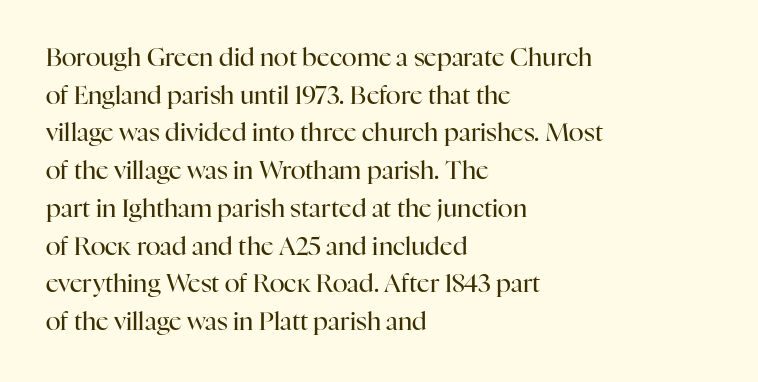
Q: Is the text bold? A: No.
Q: Is the text italic (slanted)? A: No, it is upright.
Q: Is the text underlined? A: No.
Q: How is the paragraph aligned? A: Left-aligned.
Q: Is the spacing between letters normal or unusually wide? A: Normal.
Q: Is the spacing between lines tight, normal or loose? A: Normal.
